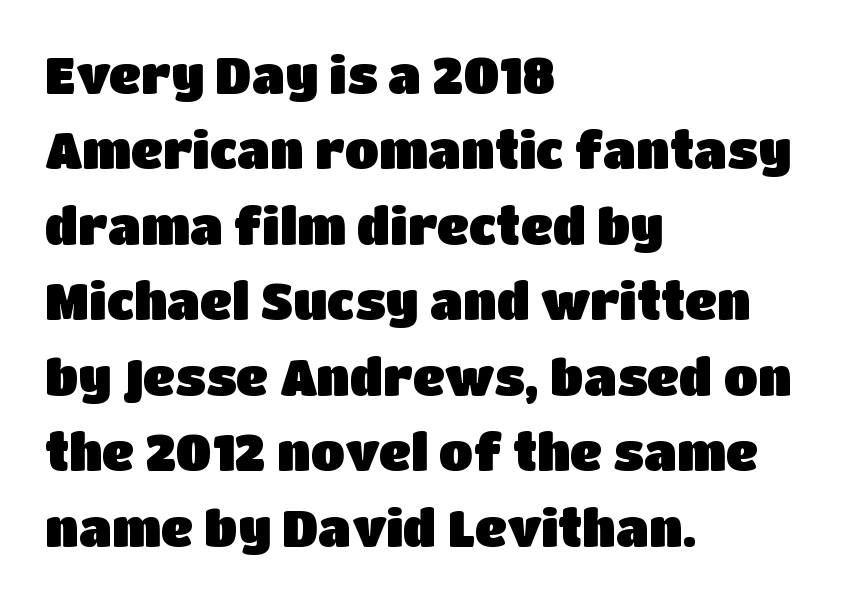
The image shows 50 px sans-serif type, upright; set left-aligned, normal line spacing (1.51x), normal letter spacing, not underlined; low stroke contrast and a large x-height.
